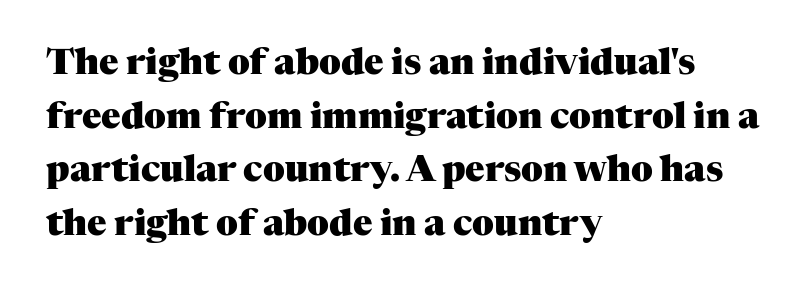
{"serif": "yes", "italic": "no", "bold": "yes", "weight": "heavy", "width": "normal", "stroke_contrast": "medium", "x_height": "medium", "monospaced": "no", "underline": "no", "align": "left", "line_spacing": "normal", "line_spacing_ratio": 1.49, "letter_spacing": "normal", "letter_spacing_em": 0.0, "glyph_px": 36}
